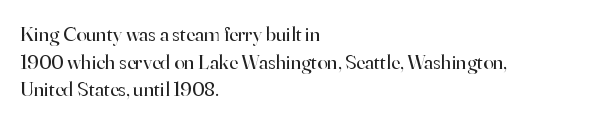
{"italic": "no", "bold": "no", "underline": "no", "align": "left", "line_spacing": "normal", "line_spacing_ratio": 1.31, "letter_spacing": "normal", "letter_spacing_em": 0.0, "glyph_px": 21}
